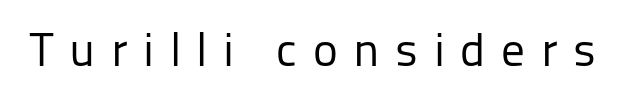
The tracking reads as deliberately expanded to a designer's eye. The font sits on the lighter half of the weight spectrum, regular included. Does the lettering tilt? It doesn't — this is upright. Note the varied advance widths — an 'i' is clearly narrower than an 'm'.
